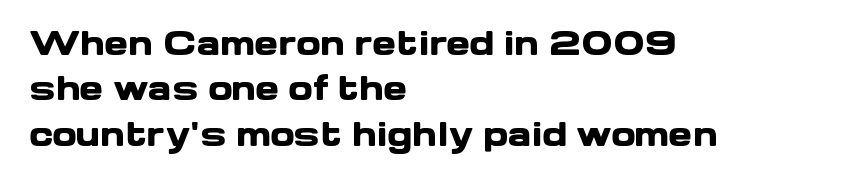
Q: Is the text bold? A: Yes.
Q: Is the text italic (slanted)? A: No, it is upright.
Q: Is the typeface a serif or a sans-serif typeface? A: Sans-serif.
Q: Is the text underlined? A: No.
Q: How is the paragraph aligned? A: Left-aligned.
Q: Is the spacing between letters normal or unusually wide? A: Normal.
Q: Is the spacing between lines tight, normal or loose? A: Normal.
Q: Width (condensed, normal, or wide)? A: Wide.
Q: Stroke contrast? A: Low.
Q: x-height? A: Medium.
Q: Monospaced? A: No.
